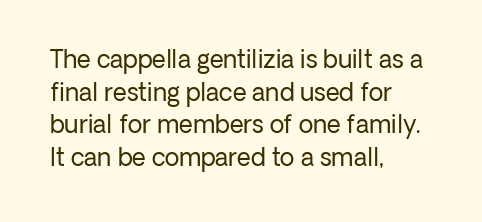
Q: Is the text bold? A: No.
Q: Is the text italic (slanted)? A: No, it is upright.
Q: Is the text underlined? A: No.
Q: How is the paragraph aligned? A: Left-aligned.
Q: Is the spacing between letters normal or unusually wide? A: Normal.
Q: Is the spacing between lines tight, normal or loose? A: Normal.
